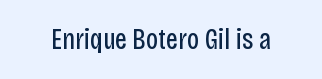
{"serif": "no", "italic": "no", "bold": "no", "weight": "regular", "width": "condensed", "stroke_contrast": "low", "x_height": "large", "monospaced": "no", "underline": "no", "letter_spacing": "normal", "letter_spacing_em": 0.0, "glyph_px": 29}
